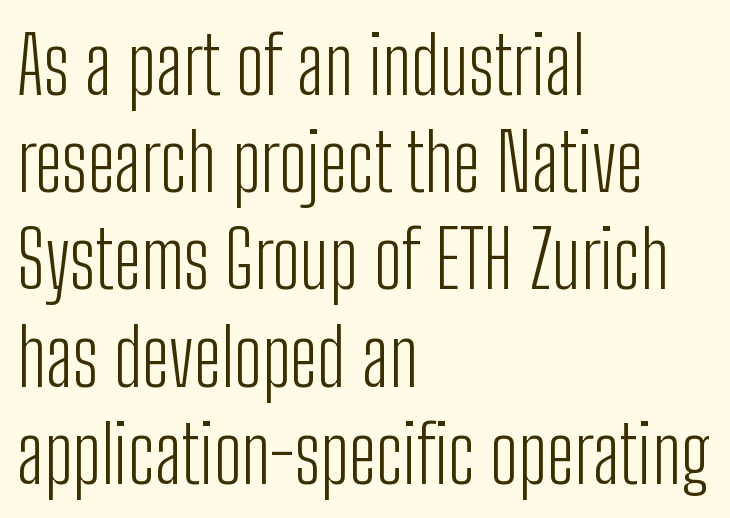
Bare-footed words on every line. Caption: face not bold, strokes unweighted. Where is the straight margin? On the left. The face used here is a sans, in the tradition of grotesques and geometrics.
